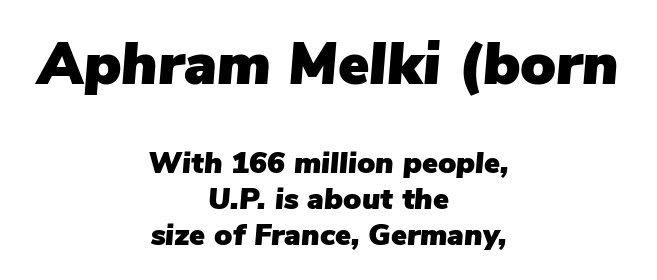
Character widths vary here, with narrow letters taking less room than wide ones. The gap between lines stays unmarked. Alignment: centered. In terms of letterspacing, this is plain default setting. The rendering shrinks the type as you move from the upper chunk to the lower.
